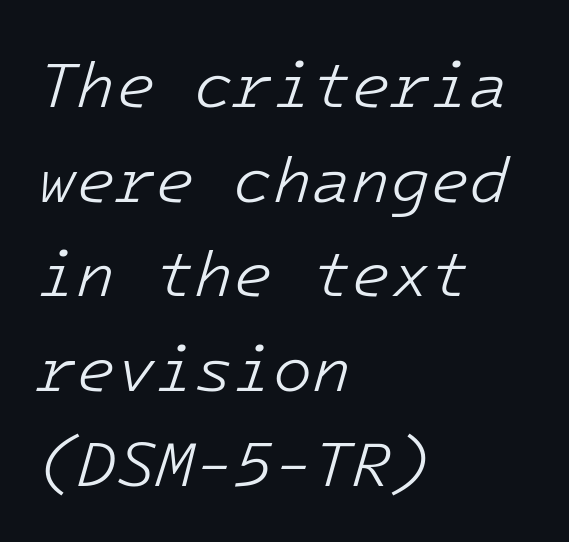
Q: Is the text bold? A: No.
Q: Is the text italic (slanted)? A: Yes, it leans right by about 16 degrees.
Q: Is the text underlined? A: No.
Q: How is the paragraph aligned? A: Left-aligned.
Q: Is the spacing between letters normal or unusually wide? A: Normal.
Q: Is the spacing between lines tight, normal or loose? A: Normal.
Q: Width (condensed, normal, or wide)? A: Normal.
Q: Stroke contrast? A: Low.
Q: x-height? A: Medium.
